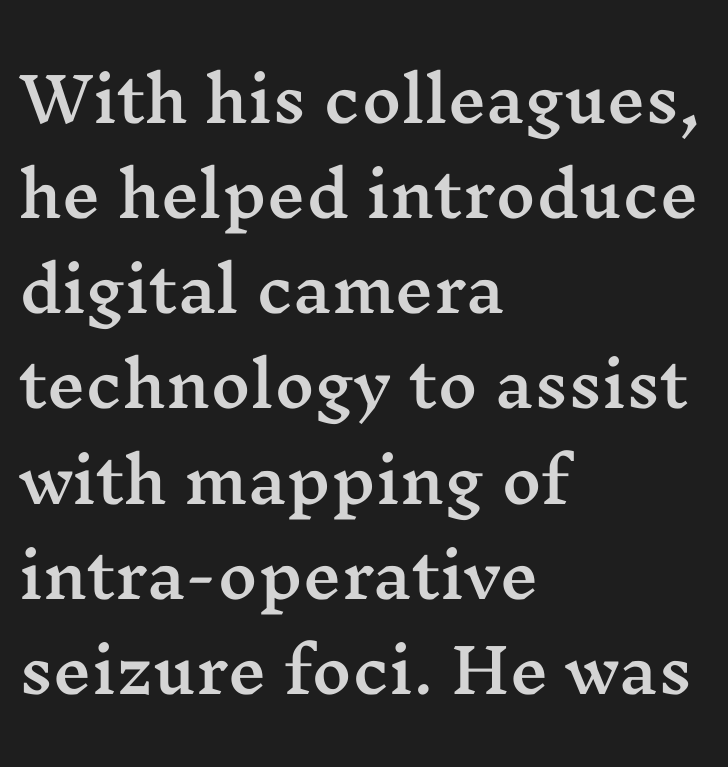
The image shows 61 px wide serif type, upright; set left-aligned, normal line spacing (1.56x), normal letter spacing, not underlined; medium stroke contrast and a medium x-height.
